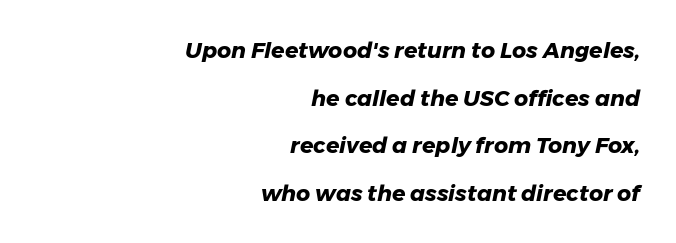
{"italic": "yes", "lean": "right", "slant_degrees": 11, "bold": "yes", "underline": "no", "align": "right", "line_spacing": "loose", "line_spacing_ratio": 2.16, "letter_spacing": "normal", "letter_spacing_em": 0.0, "glyph_px": 22}
